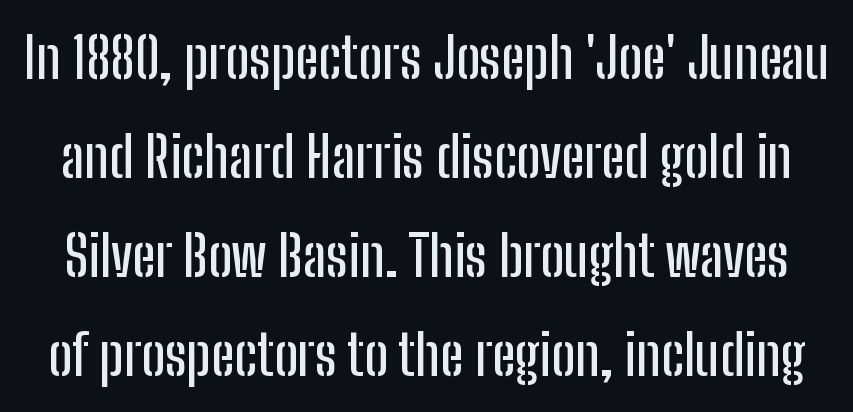
{"serif": "no", "italic": "no", "width": "condensed", "stroke_contrast": "low", "x_height": "medium", "monospaced": "no", "underline": "no", "line_spacing_ratio": 1.77, "letter_spacing": "normal", "letter_spacing_em": 0.0, "glyph_px": 56}
